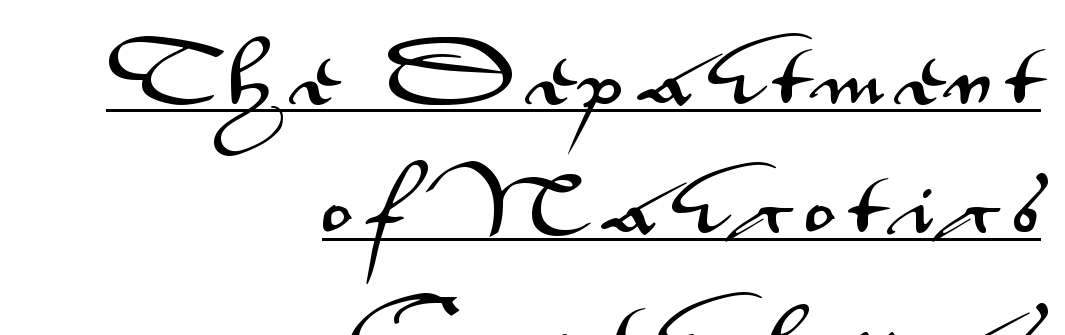
Is this a sans? Yes — the strokes have no serifs. The face used here is rendered with a markedly widened letterfit. Spacing verdict: proportional, widths tailored to each character.
